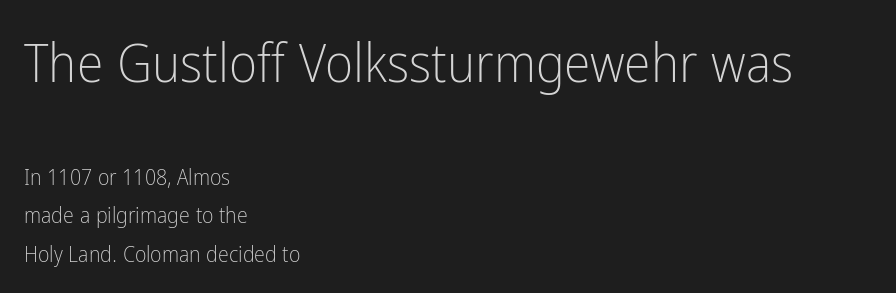
{"serif": "no", "italic": "no", "bold": "no", "weight": "light", "width": "condensed", "stroke_contrast": "low", "x_height": "medium", "monospaced": "no", "underline": "no", "align": "left", "line_spacing_ratio": 1.74, "letter_spacing": "normal", "letter_spacing_em": 0.0, "larger_block": "first", "size_ratio": 2.45, "glyph_px": 54}
